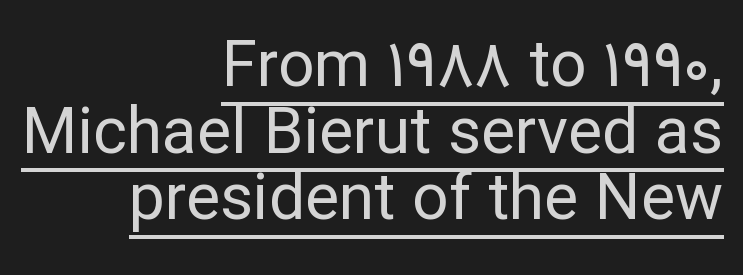
{"serif": "no", "italic": "no", "bold": "no", "weight": "regular", "width": "normal", "stroke_contrast": "low", "x_height": "medium", "monospaced": "no", "underline": "yes", "align": "right", "line_spacing": "tight", "line_spacing_ratio": 1.04, "letter_spacing": "normal", "letter_spacing_em": 0.0, "glyph_px": 64}
